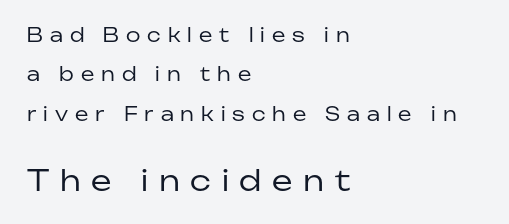
{"serif": "no", "italic": "no", "bold": "no", "weight": "regular", "width": "normal", "stroke_contrast": "low", "x_height": "medium", "monospaced": "no", "underline": "no", "align": "left", "line_spacing": "loose", "line_spacing_ratio": 2.07, "letter_spacing": "wide", "letter_spacing_em": 0.37, "larger_block": "second", "size_ratio": 1.53, "glyph_px": 29}
